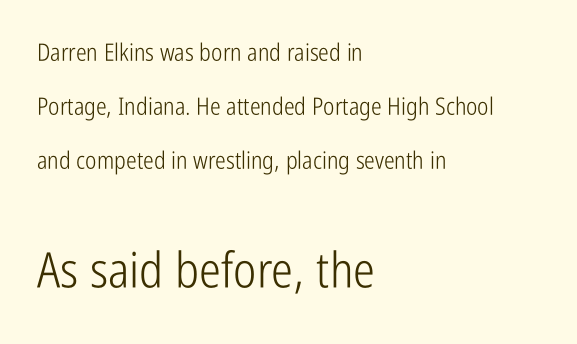
{"serif": "no", "italic": "no", "bold": "no", "weight": "light", "width": "condensed", "stroke_contrast": "low", "x_height": "medium", "monospaced": "no", "underline": "no", "align": "left", "line_spacing": "loose", "line_spacing_ratio": 2.26, "letter_spacing": "normal", "letter_spacing_em": 0.0, "larger_block": "second", "size_ratio": 2.04, "glyph_px": 49}
